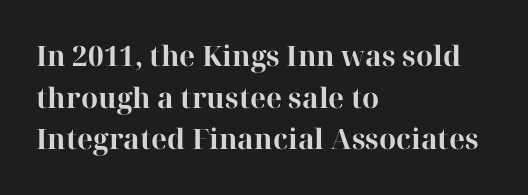
{"serif": "yes", "italic": "no", "bold": "yes", "weight": "bold", "width": "normal", "stroke_contrast": "high", "x_height": "medium", "monospaced": "no", "underline": "no", "align": "left", "line_spacing": "normal", "line_spacing_ratio": 1.49, "letter_spacing": "normal", "letter_spacing_em": 0.0, "glyph_px": 28}
